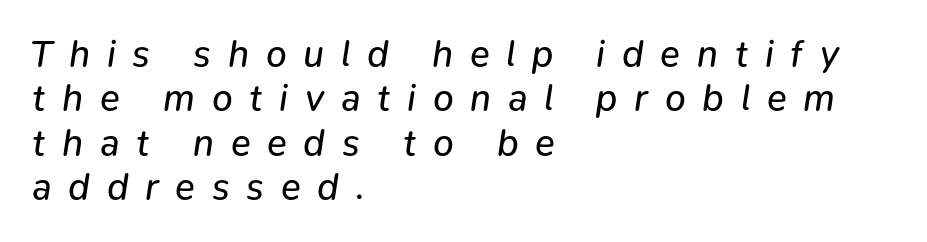
{"italic": "yes", "lean": "right", "slant_degrees": 9, "bold": "no", "weight": "regular", "width": "normal", "stroke_contrast": "low", "x_height": "medium", "monospaced": "no", "underline": "no", "align": "left", "line_spacing_ratio": 1.2, "letter_spacing": "wide", "letter_spacing_em": 0.45, "glyph_px": 37}
